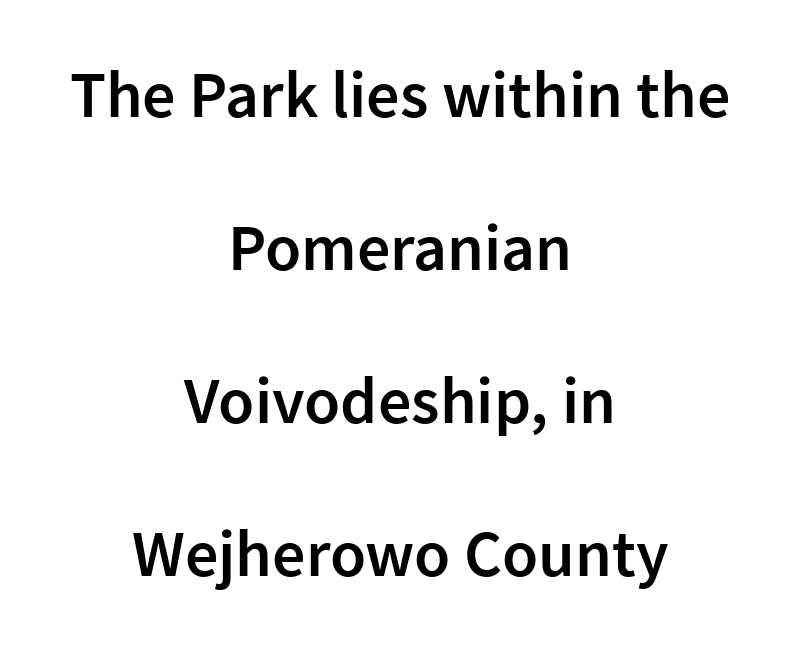
The image shows 66 px semibold sans-serif type, upright; set centered, loose line spacing (2.32x), normal letter spacing, not underlined; low stroke contrast and a medium x-height.
